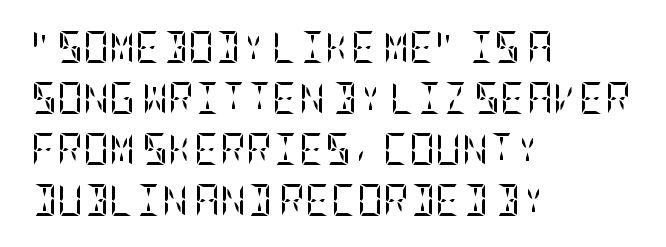
{"serif": "yes", "italic": "no", "bold": "no", "weight": "regular", "width": "condensed", "stroke_contrast": "low", "x_height": "large", "underline": "no", "align": "left", "line_spacing": "normal", "line_spacing_ratio": 1.59, "letter_spacing": "normal", "letter_spacing_em": 0.0, "glyph_px": 32}
